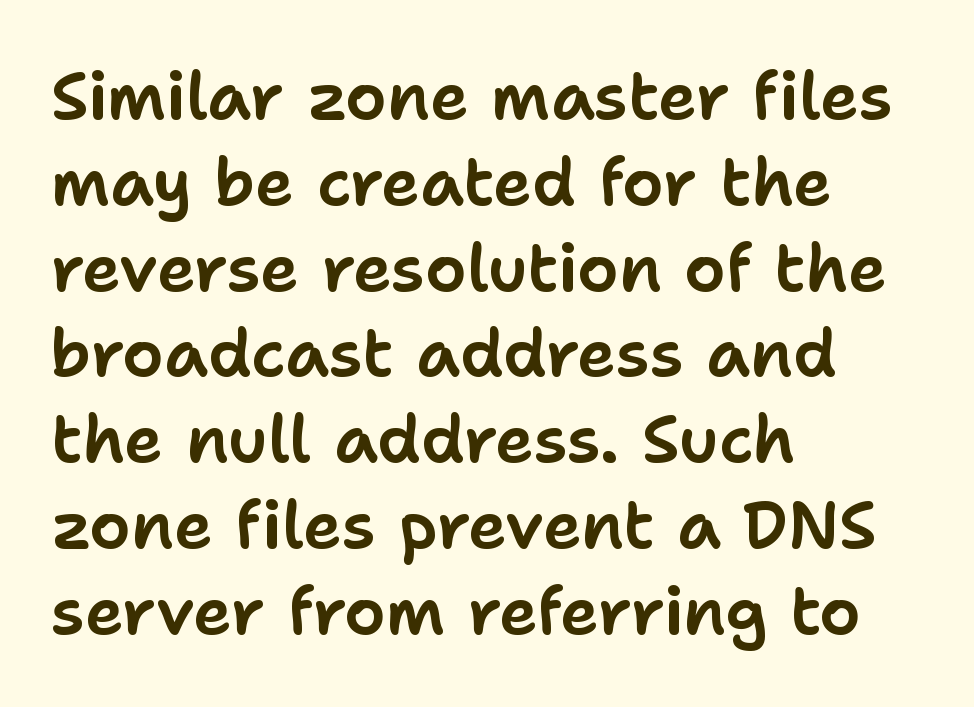
All the whitespace from short lines collects on the right. What stands out about the letter spacing? Nothing — it is the standard amount. Any mark beneath the type? The region is blank. The space between consecutive lines is moderate. The rendering uses natural spacing where letterforms have individual widths. The rendering shows plain stroke endings on the letterforms — a sans-serif design.
